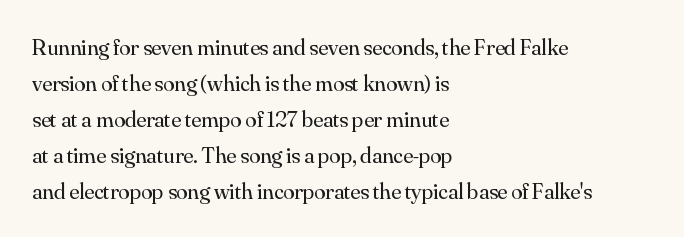
Q: Is the text bold? A: No.
Q: Is the text italic (slanted)? A: No, it is upright.
Q: Is the text underlined? A: No.
Q: How is the paragraph aligned? A: Left-aligned.
Q: Is the spacing between letters normal or unusually wide? A: Normal.
Q: Is the spacing between lines tight, normal or loose? A: Normal.
